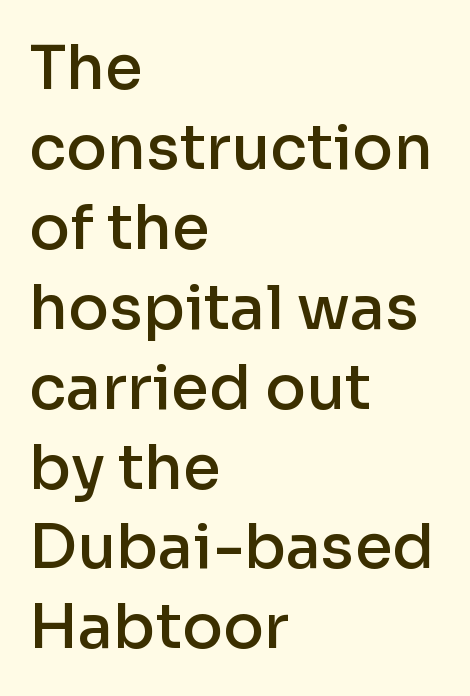
{"serif": "no", "italic": "no", "bold": "semi", "weight": "semibold", "width": "normal", "stroke_contrast": "low", "x_height": "medium", "monospaced": "no", "underline": "no", "align": "left", "line_spacing": "normal", "line_spacing_ratio": 1.31, "letter_spacing": "normal", "letter_spacing_em": 0.0, "glyph_px": 61}
